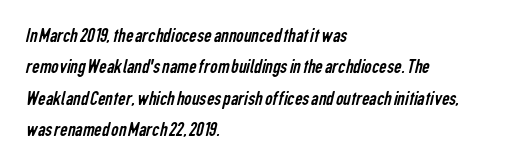
{"bold": "no", "underline": "no", "align": "left", "line_spacing": "normal", "line_spacing_ratio": 1.5, "letter_spacing": "normal", "letter_spacing_em": 0.0, "glyph_px": 21}
